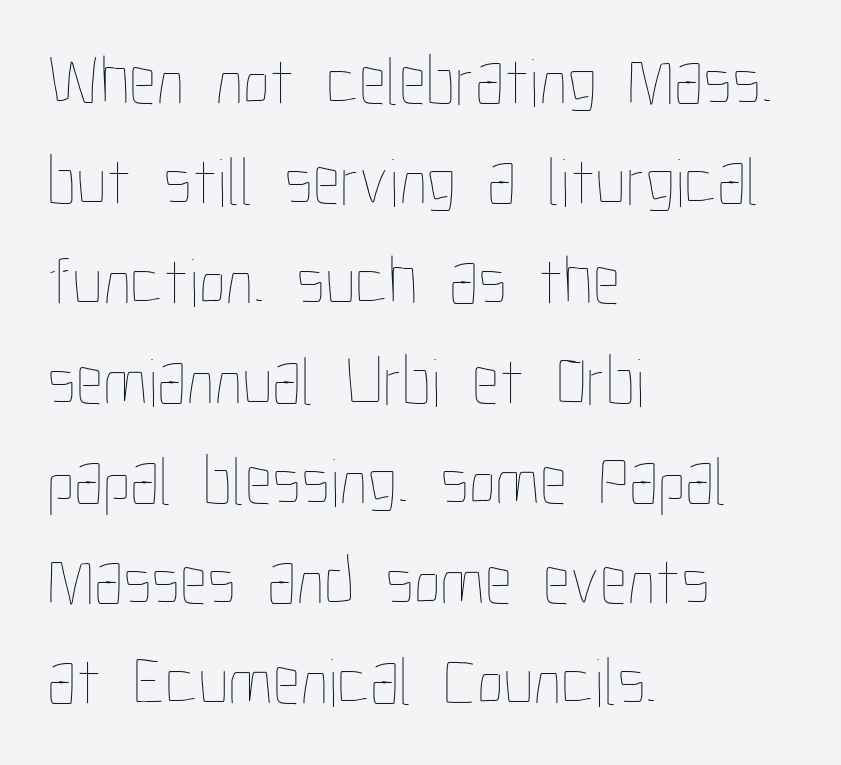
The image shows 69 px thin, condensed type, upright; set left-aligned, normal line spacing (1.45x), normal letter spacing, not underlined; low stroke contrast and a medium x-height.
